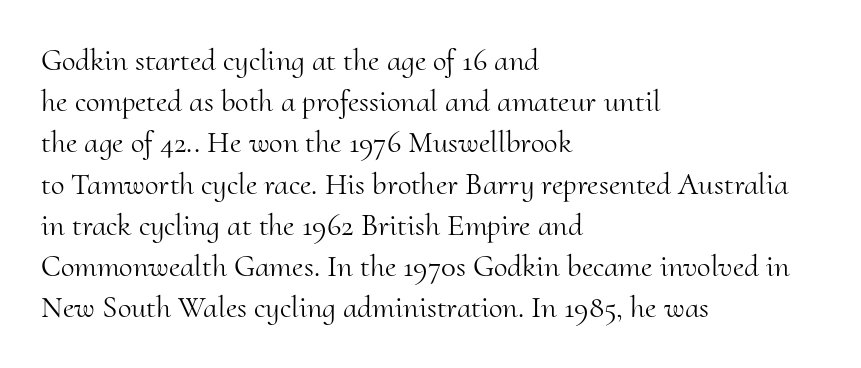
Q: Is the text bold? A: No.
Q: Is the text italic (slanted)? A: No, it is upright.
Q: Is the typeface a serif or a sans-serif typeface? A: Serif.
Q: Is the text underlined? A: No.
Q: How is the paragraph aligned? A: Left-aligned.
Q: Is the spacing between letters normal or unusually wide? A: Normal.
Q: Is the spacing between lines tight, normal or loose? A: Normal.
Q: Width (condensed, normal, or wide)? A: Normal.
Q: Stroke contrast? A: Medium.
Q: x-height? A: Small.
Q: Monospaced? A: No.
